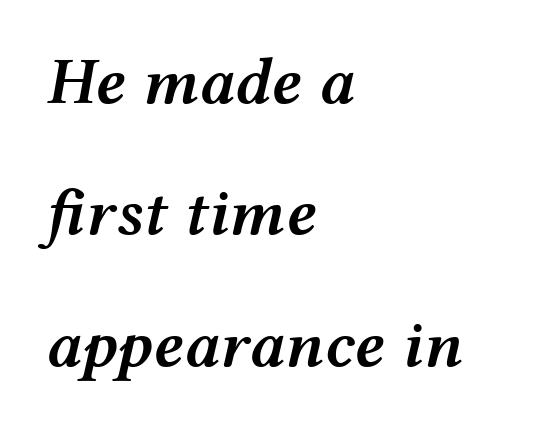
The image shows 66 px semibold, wide type, italic (leaning right); set left-aligned, loose line spacing (1.99x), normal letter spacing, not underlined; medium stroke contrast and a medium x-height.
